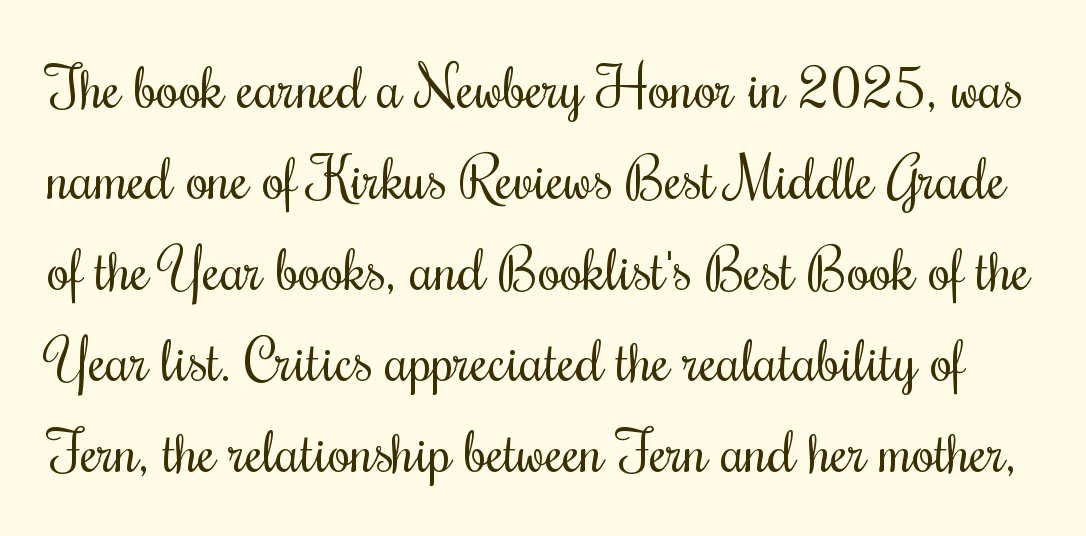
{"serif": "yes", "bold": "no", "weight": "regular", "width": "condensed", "stroke_contrast": "medium", "x_height": "small", "monospaced": "no", "underline": "no", "line_spacing": "normal", "line_spacing_ratio": 1.57, "letter_spacing": "normal", "letter_spacing_em": 0.0, "glyph_px": 58}
